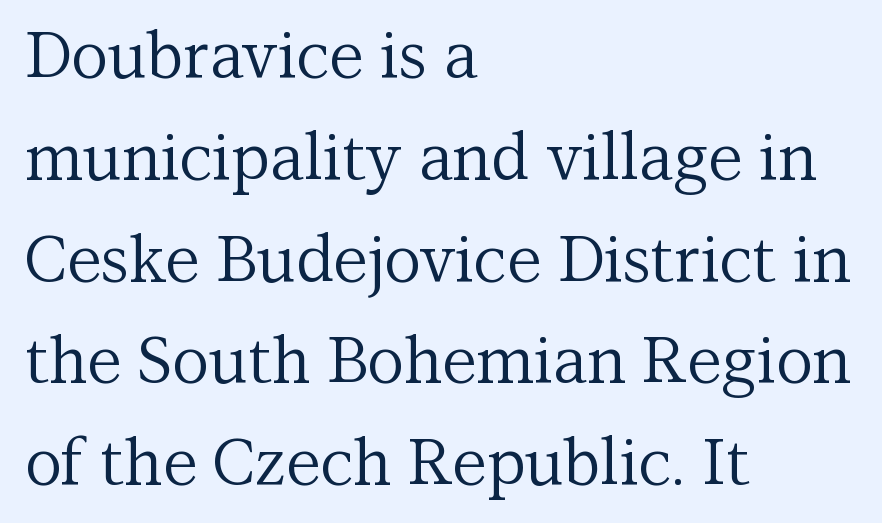
Underline: absent. Every stem runs plumb, perpendicular to the baseline. Each line starts at the same left margin while the right side varies. Words appear dense and cohesive because spacing is normal.
